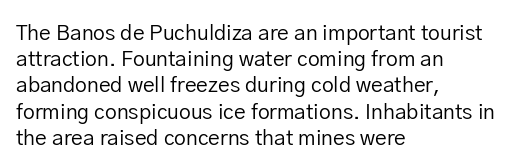
Q: Is the text bold? A: No.
Q: Is the text italic (slanted)? A: No, it is upright.
Q: Is the text underlined? A: No.
Q: How is the paragraph aligned? A: Left-aligned.
Q: Is the spacing between letters normal or unusually wide? A: Normal.
Q: Is the spacing between lines tight, normal or loose? A: Normal.
